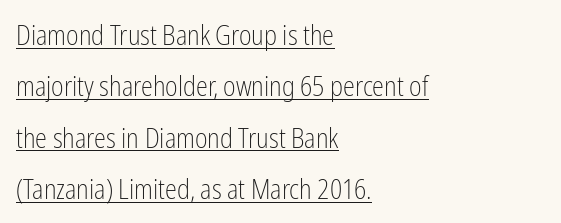
{"italic": "no", "bold": "no", "underline": "yes", "align": "left", "line_spacing": "loose", "line_spacing_ratio": 1.9, "letter_spacing": "normal", "letter_spacing_em": 0.0, "glyph_px": 27}
